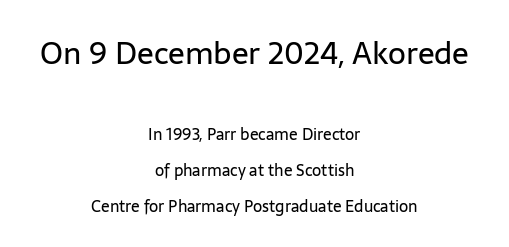
Q: Is the text bold? A: No.
Q: Is the text italic (slanted)? A: No, it is upright.
Q: Is the typeface a serif or a sans-serif typeface? A: Sans-serif.
Q: Is the text underlined? A: No.
Q: How is the paragraph aligned? A: Centered.
Q: Is the spacing between letters normal or unusually wide? A: Normal.
Q: Is the spacing between lines tight, normal or loose? A: Loose.
Q: Which block of text is set in a larger size, the first (top) or the second (bottom)? A: The first (top) one.
Q: Width (condensed, normal, or wide)? A: Normal.
Q: Stroke contrast? A: Low.
Q: x-height? A: Medium.
Q: Monospaced? A: No.
